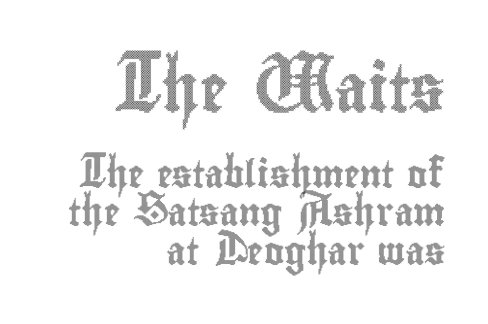
The image shows 47 px condensed type, upright; set right-aligned, normal line spacing (1.43x), normal letter spacing, not underlined; the first (top) block is 1.74x larger; a small x-height.
